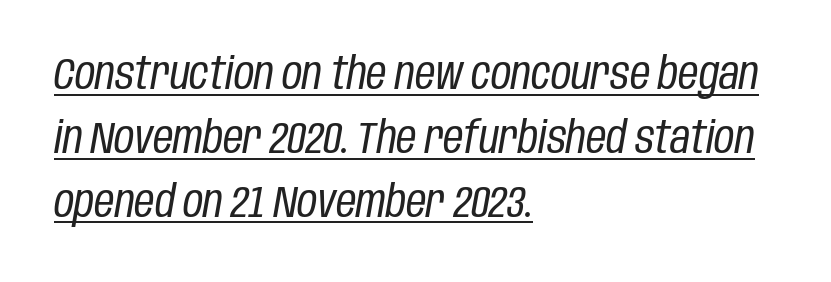
The image shows 44 px regular-weight, condensed type, italic (leaning right); set left-aligned, normal line spacing (1.45x), normal letter spacing, underlined; low stroke contrast and a large x-height.
